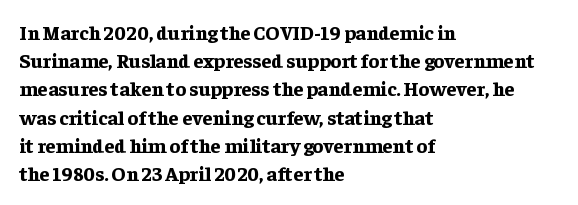
Upright lettering throughout. Each line starts at the same left margin while the right side varies. The passage shown has conventional tracking throughout. The glyphs have the mass of a bold cut. Summary of vertical rhythm: regular, with standard interline spacing. Words float on clear page, feet unadorned.
